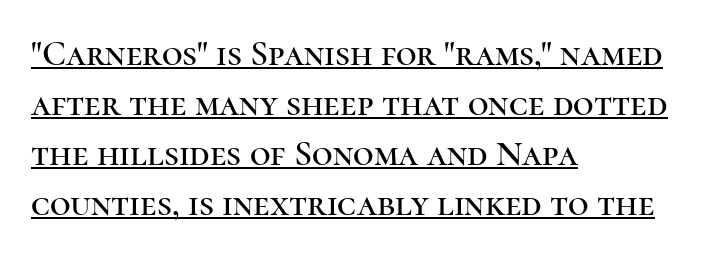
Q: Is the text italic (slanted)? A: No, it is upright.
Q: Is the typeface a serif or a sans-serif typeface? A: Serif.
Q: Is the text underlined? A: Yes.
Q: How is the paragraph aligned? A: Left-aligned.
Q: Is the spacing between letters normal or unusually wide? A: Normal.
Q: Is the spacing between lines tight, normal or loose? A: Normal.
Q: Width (condensed, normal, or wide)? A: Normal.
Q: Stroke contrast? A: High.
Q: x-height? A: Medium.
Q: Monospaced? A: No.
